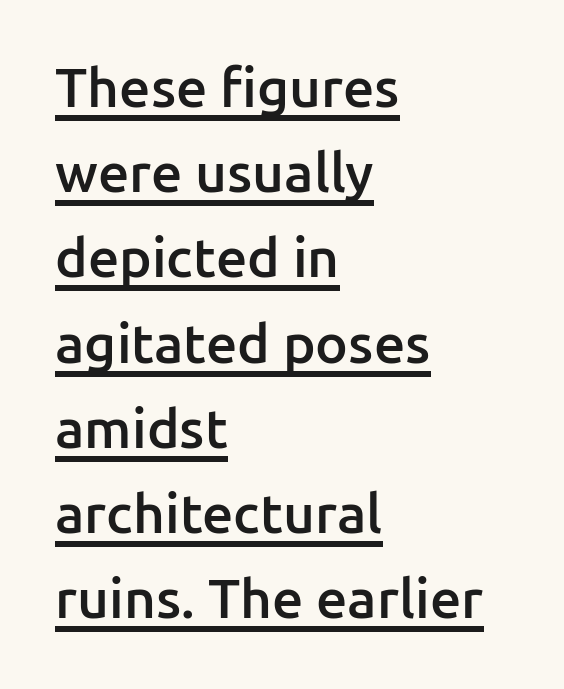
The text block is weighted toward the left margin, trailing off unevenly rightward. Typographic density is moderately raised because the face is semibold. Letterform terminals end flat and unadorned throughout the passage. A typesetter would call this leading conventional body-copy spacing. Compared with typical body copy, the letter spacing here is the same. Is this a fixed-width face? No — the glyphs have proportional, varying widths.
